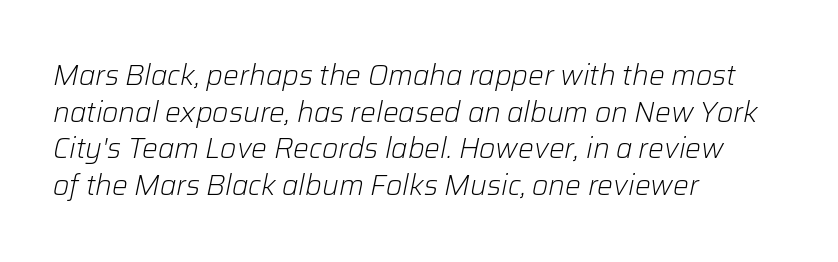
The image shows 28 px light type, italic (leaning right); set left-aligned, normal line spacing (1.31x), normal letter spacing, not underlined; low stroke contrast and a medium x-height.
